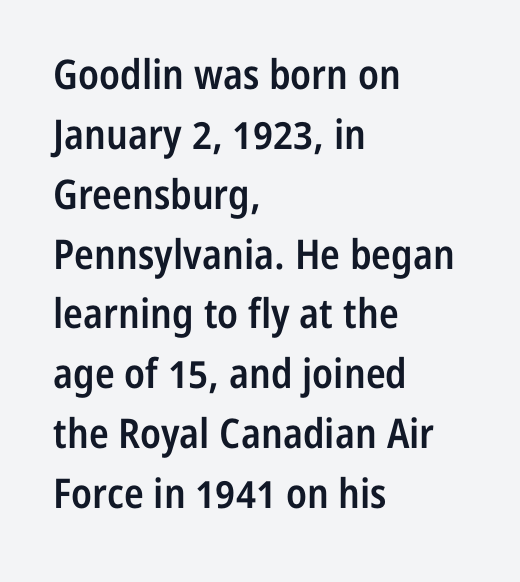
Q: Is the text bold? A: Semi-bold.
Q: Is the text italic (slanted)? A: No, it is upright.
Q: Is the typeface a serif or a sans-serif typeface? A: Sans-serif.
Q: Is the text underlined? A: No.
Q: How is the paragraph aligned? A: Left-aligned.
Q: Is the spacing between letters normal or unusually wide? A: Normal.
Q: Is the spacing between lines tight, normal or loose? A: Normal.
Q: Width (condensed, normal, or wide)? A: Condensed.
Q: Stroke contrast? A: Low.
Q: x-height? A: Medium.
Q: Monospaced? A: No.
